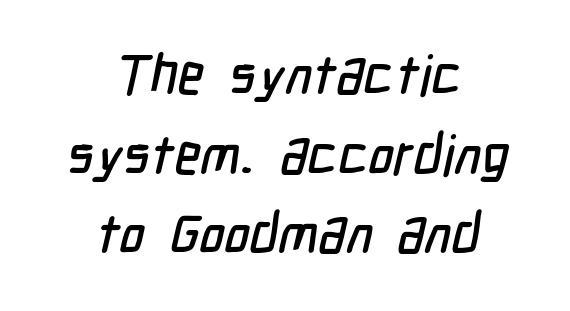
Q: Is the typeface a serif or a sans-serif typeface? A: Sans-serif.
Q: Is the text underlined? A: No.
Q: How is the paragraph aligned? A: Centered.
Q: Is the spacing between letters normal or unusually wide? A: Normal.
Q: Is the spacing between lines tight, normal or loose? A: Normal.
Q: Width (condensed, normal, or wide)? A: Condensed.
Q: Stroke contrast? A: Low.
Q: x-height? A: Medium.
Q: Monospaced? A: No.
